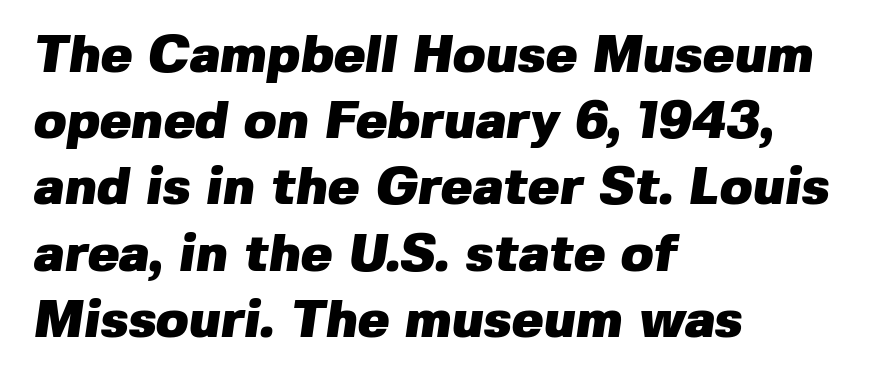
{"serif": "no", "bold": "yes", "weight": "heavy", "width": "normal", "stroke_contrast": "low", "x_height": "medium", "monospaced": "no", "underline": "no", "align": "left", "line_spacing": "normal", "line_spacing_ratio": 1.25, "letter_spacing": "normal", "letter_spacing_em": 0.0, "glyph_px": 53}
